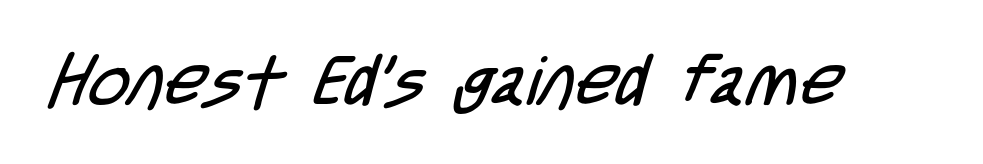
Standard letterfit; no display-style spreading of the glyphs. Each letter keeps its own natural width here, so spacing adapts to shape. No word sits above an underline. Stroke thickness stays within the range of a standard reading face or lighter. Type style note: lacks serifs.
